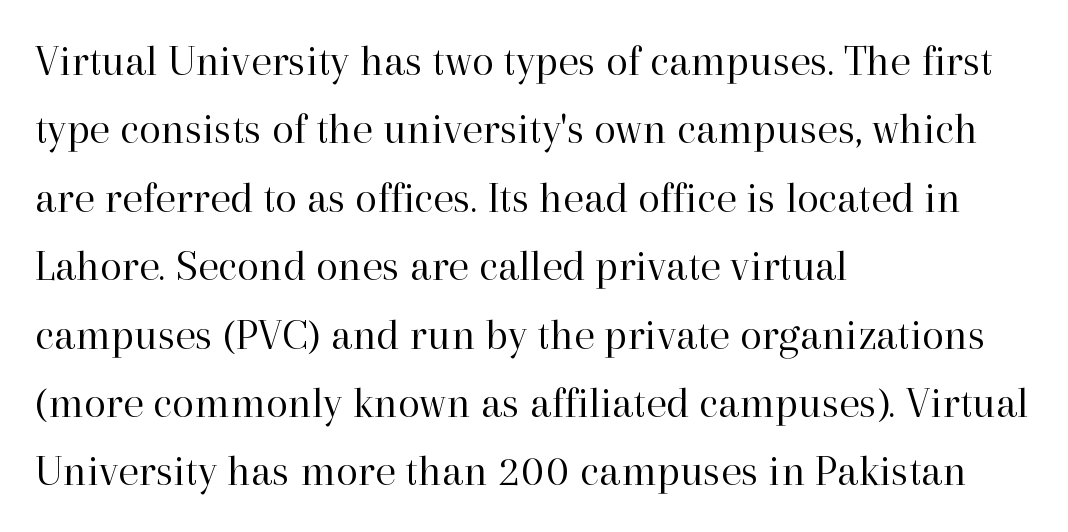
Q: Is the text bold? A: No.
Q: Is the text italic (slanted)? A: No, it is upright.
Q: Is the typeface a serif or a sans-serif typeface? A: Serif.
Q: Is the text underlined? A: No.
Q: How is the paragraph aligned? A: Left-aligned.
Q: Is the spacing between letters normal or unusually wide? A: Normal.
Q: Is the spacing between lines tight, normal or loose? A: Normal.
Q: Width (condensed, normal, or wide)? A: Normal.
Q: Stroke contrast? A: High.
Q: x-height? A: Medium.
Q: Monospaced? A: No.
